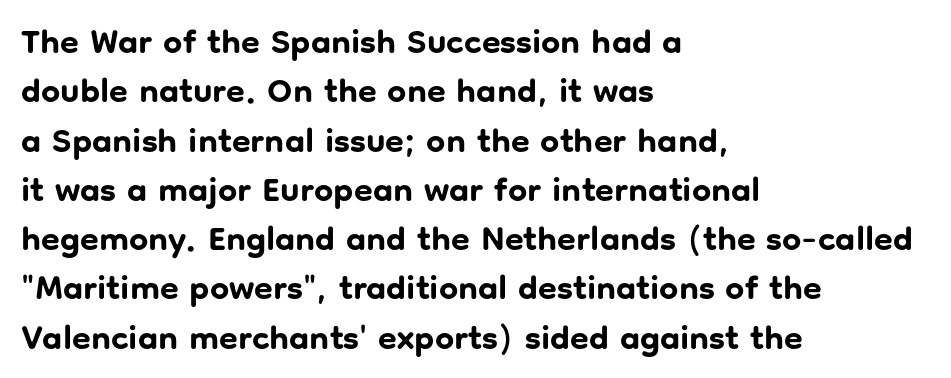
The image shows 34 px bold sans-serif type, upright; set left-aligned, normal line spacing (1.45x), normal letter spacing, not underlined; low stroke contrast and a medium x-height.
